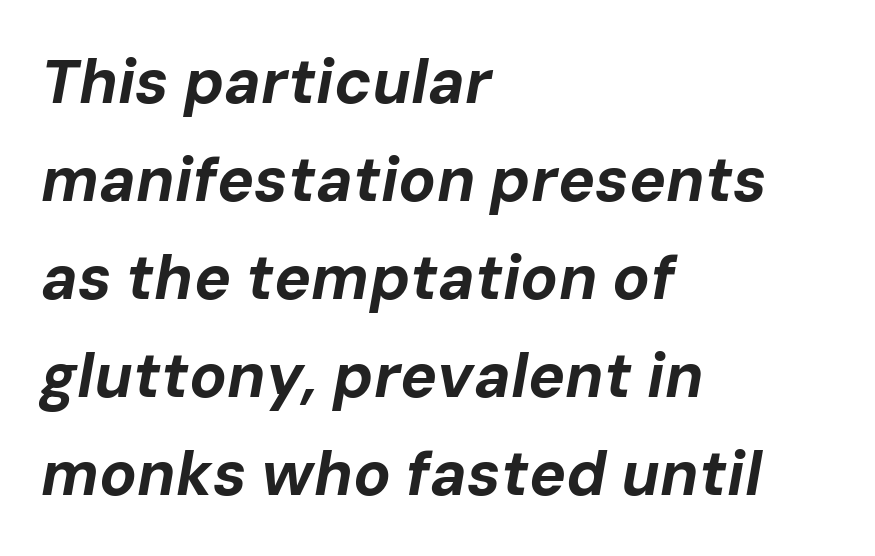
Left-aligned paragraph, ragged on the right. Bold? Absolutely — the strokes are thick and heavy. Proportional: the letters do not fall into vertical columns. Words float on clear page, feet unadorned. These lines were composed using italics.
